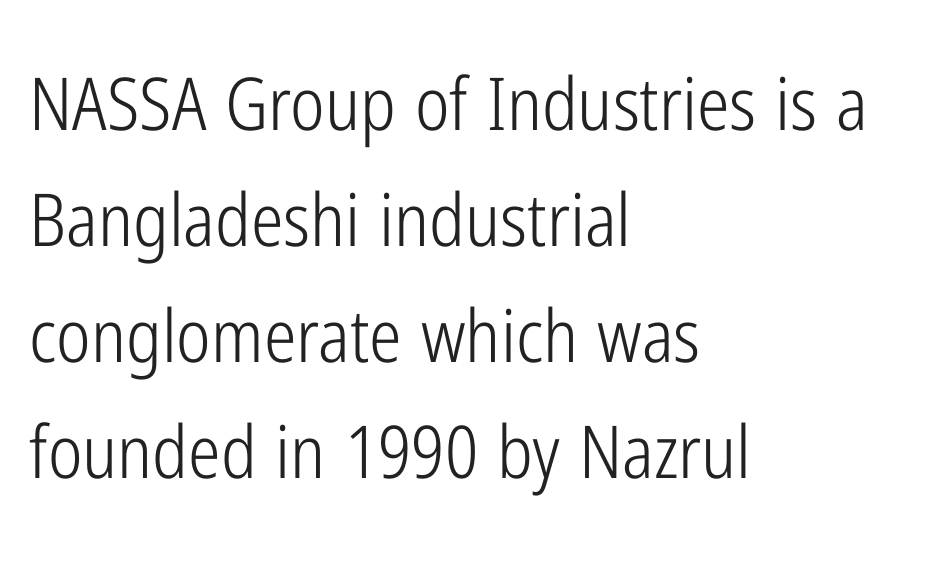
A clean baseline with only descenders dipping below it. Layout note: lines flush left. Each stroke keeps to a modest, everyday thickness or less. Italic: no, the glyphs are upright roman.
